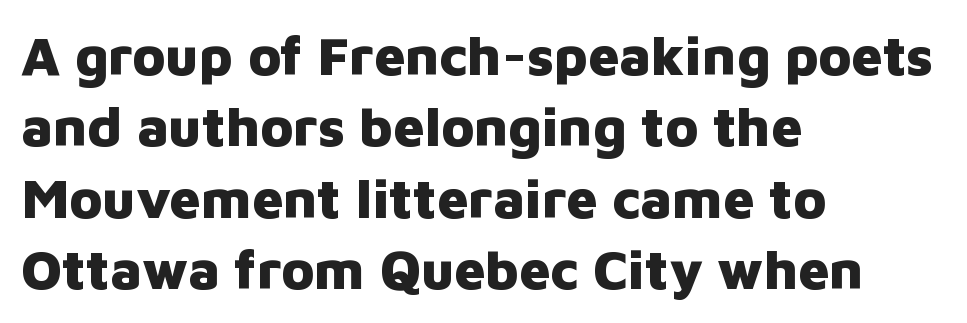
{"serif": "no", "italic": "no", "bold": "yes", "weight": "heavy", "width": "normal", "stroke_contrast": "low", "x_height": "medium", "monospaced": "no", "underline": "no", "align": "left", "line_spacing": "normal", "line_spacing_ratio": 1.3, "letter_spacing": "normal", "letter_spacing_em": 0.0, "glyph_px": 55}
